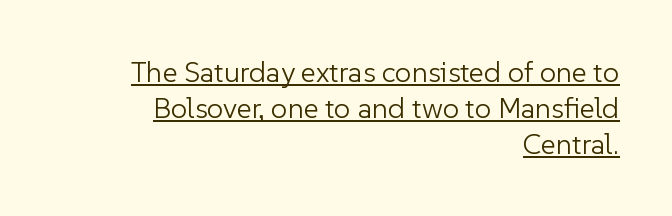
Each letter keeps its own natural width here, so spacing adapts to shape. Stroke mass is kept to a normal reading level or below. Reading down the block, your eye finds every line finishing at a fixed right position. This rendering leaves character spacing at its baseline value. Is there any slant? The stems are plumb. Check the space under the baseline: a stroke is drawn there.
